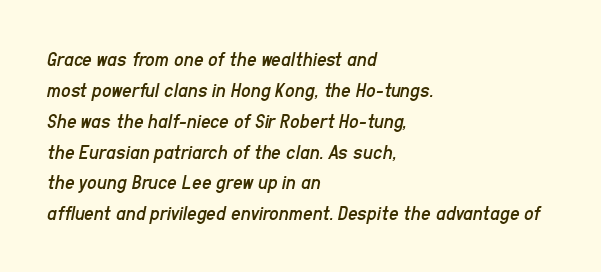
{"italic": "yes", "lean": "right", "slant_degrees": 11, "bold": "no", "underline": "no", "align": "left", "line_spacing": "normal", "line_spacing_ratio": 1.47, "letter_spacing": "normal", "letter_spacing_em": 0.0, "glyph_px": 21}
